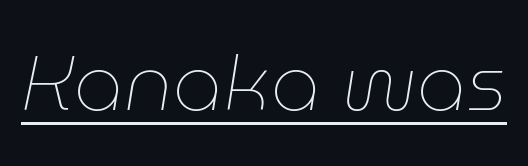
Q: Is the text bold? A: No.
Q: Is the text italic (slanted)? A: Yes, it leans right by about 9 degrees.
Q: Is the text underlined? A: Yes.
Q: Is the spacing between letters normal or unusually wide? A: Normal.
Q: Width (condensed, normal, or wide)? A: Normal.
Q: Stroke contrast? A: Low.
Q: x-height? A: Medium.
Q: Monospaced? A: No.
